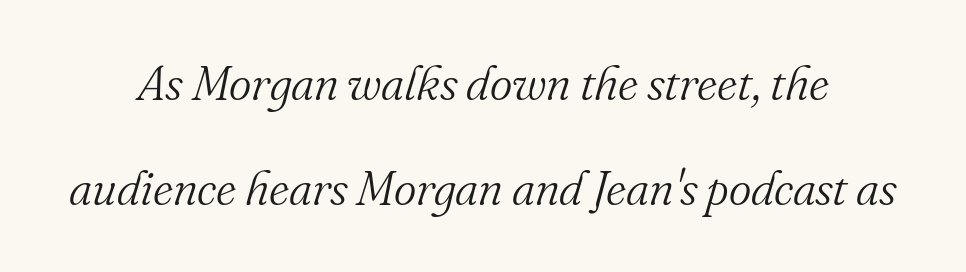
Q: Is the text bold? A: No.
Q: Is the text italic (slanted)? A: Yes, it leans right by about 16 degrees.
Q: Is the typeface a serif or a sans-serif typeface? A: Serif.
Q: Is the text underlined? A: No.
Q: Is the spacing between letters normal or unusually wide? A: Normal.
Q: Is the spacing between lines tight, normal or loose? A: Loose.
Q: Width (condensed, normal, or wide)? A: Normal.
Q: Stroke contrast? A: Medium.
Q: x-height? A: Small.
Q: Monospaced? A: No.
